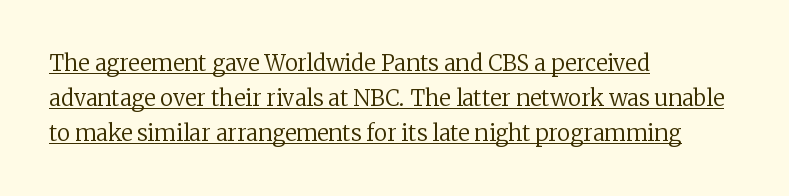
The image shows 22 px text type, upright; set left-aligned, normal line spacing (1.59x), normal letter spacing, underlined.
